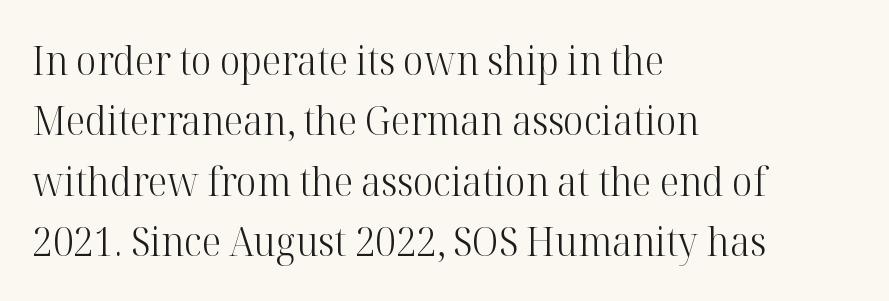
Notice how the passage keeps a crisp vertical edge on the left only. The designer went with a serif here, giving each stem small feet. No extra tracking has been applied to these lines. The letters stand upright; this is a roman face.
